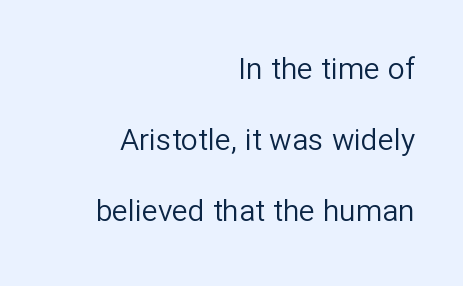
In CSS terms this would be text-align: right. The font family rendered here belongs to the sans-serif group. A quiet, ordinary-to-light weight characterises the typeface. Is there much room between lines? Yes — plenty of vertical air separates them. Caption: standard tracking, unaltered.
